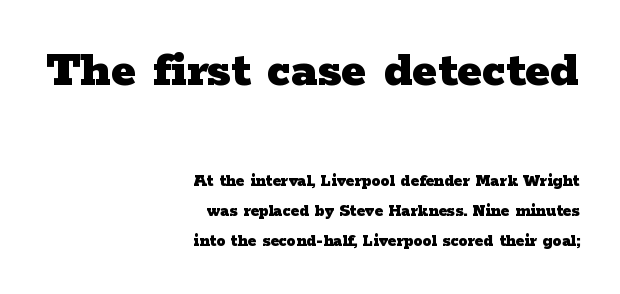
The letters advance in unequal steps, a hallmark of proportional type. The block sitting higher on the canvas is the one with enlarged characters. Spacing between characters is what you'd get straight out of the box. Typesetter's note: full bold, strokes at maximum text heaviness.
